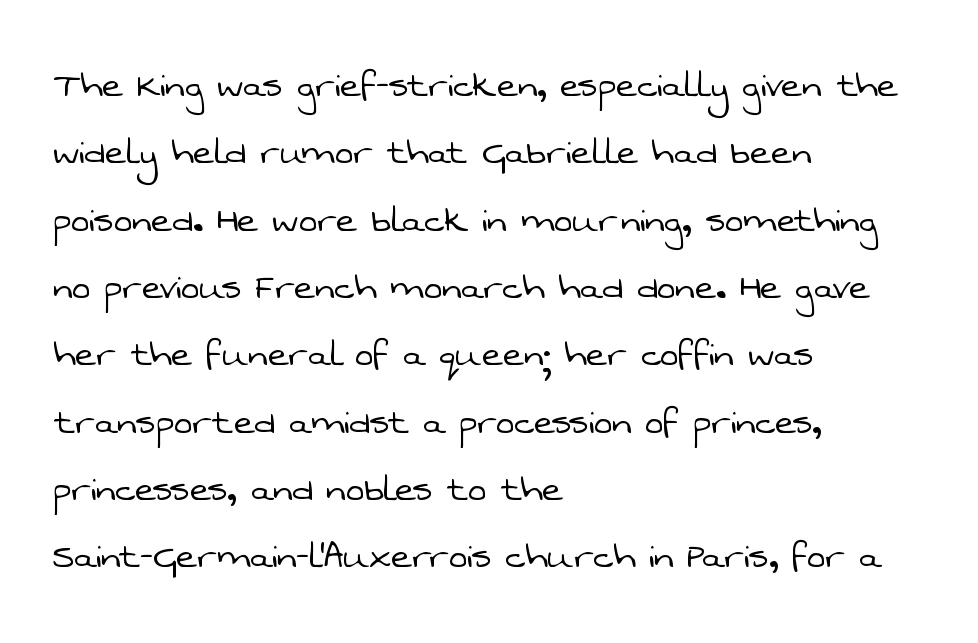
{"serif": "no", "bold": "no", "weight": "light", "width": "normal", "stroke_contrast": "low", "x_height": "medium", "monospaced": "no", "underline": "no", "align": "left", "line_spacing": "normal", "line_spacing_ratio": 1.53, "letter_spacing": "normal", "letter_spacing_em": 0.0, "glyph_px": 44}
